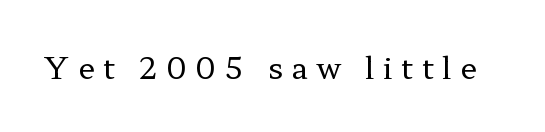
Each letter keeps its own natural width here, so spacing adapts to shape. Underlining? Definitely not there. Upright lettering throughout. Summary of weight: not heavy and not bold. Glyph-to-glyph distance is far greater than everyday printed text. The designer went with a serif here, giving each stem small feet.
